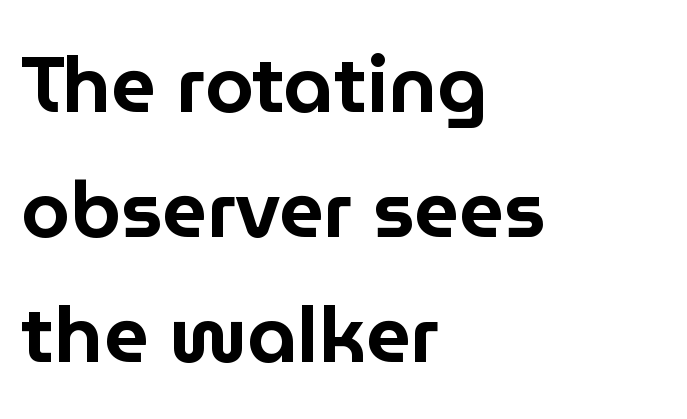
Ascenders rise straight up at ninety degrees. Horizontal alignment here is leftward, the default for most running prose. The rows are spaced the way most documents space them. Honestly, the letter spacing is just normal — you wouldn't notice it. The string is rendered with underlining switched off. The rendering uses natural spacing where letterforms have individual widths.
